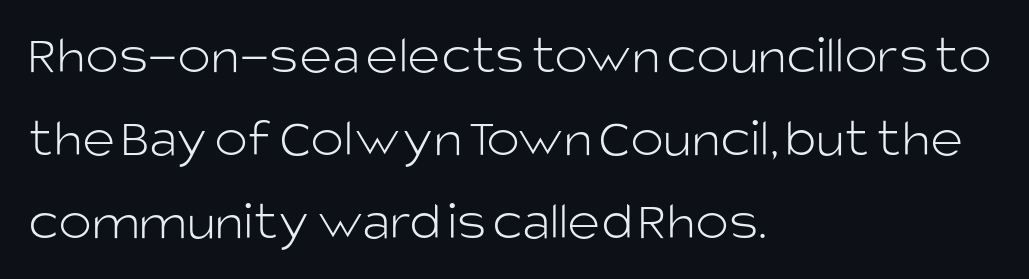
Q: Is the text bold? A: No.
Q: Is the text italic (slanted)? A: No, it is upright.
Q: Is the typeface a serif or a sans-serif typeface? A: Sans-serif.
Q: Is the text underlined? A: No.
Q: How is the paragraph aligned? A: Left-aligned.
Q: Is the spacing between letters normal or unusually wide? A: Normal.
Q: Is the spacing between lines tight, normal or loose? A: Normal.
Q: Width (condensed, normal, or wide)? A: Normal.
Q: Stroke contrast? A: Low.
Q: x-height? A: Large.
Q: Monospaced? A: No.
